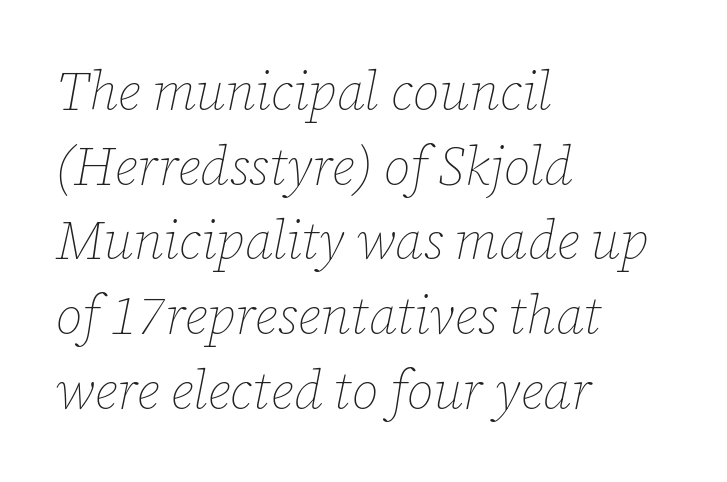
The image shows 53 px thin type, italic (leaning right); set left-aligned, normal line spacing (1.41x), normal letter spacing, not underlined; low stroke contrast and a medium x-height.
